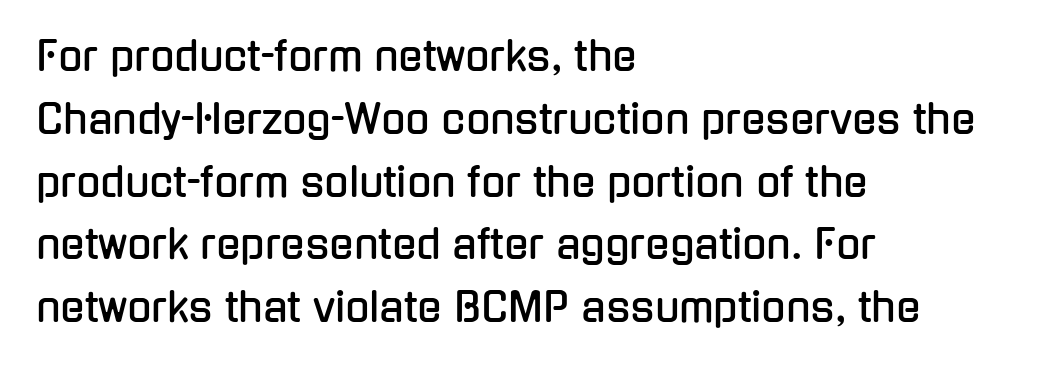
The image shows 40 px condensed sans-serif type, upright; set left-aligned, normal line spacing (1.57x), normal letter spacing, not underlined; low stroke contrast and a medium x-height.
